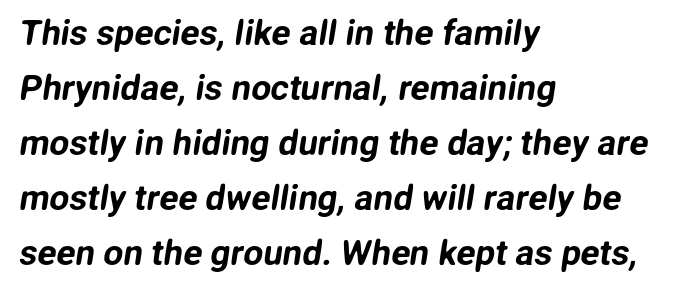
The image shows 35 px sans-serif type; set left-aligned, normal line spacing (1.57x), normal letter spacing, not underlined; low stroke contrast and a medium x-height.
